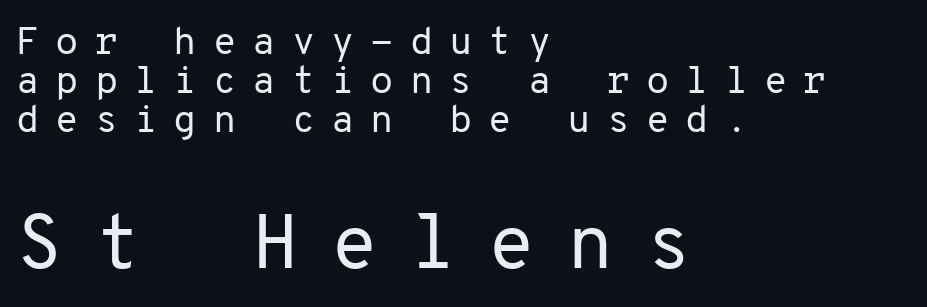
The image shows 76 px regular-weight sans-serif type, upright, monospaced; set left-aligned, tight line spacing (1.02x), unusually wide letter spacing (+0.42 em), not underlined; the second (bottom) block is 2.0x larger; low stroke contrast and a medium x-height.
